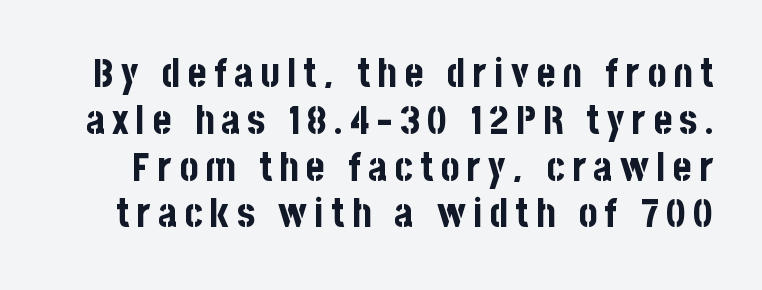
{"serif": "no", "italic": "no", "bold": "yes", "weight": "bold", "width": "condensed", "stroke_contrast": "low", "x_height": "large", "monospaced": "no", "underline": "no", "line_spacing_ratio": 1.17, "glyph_px": 40}
